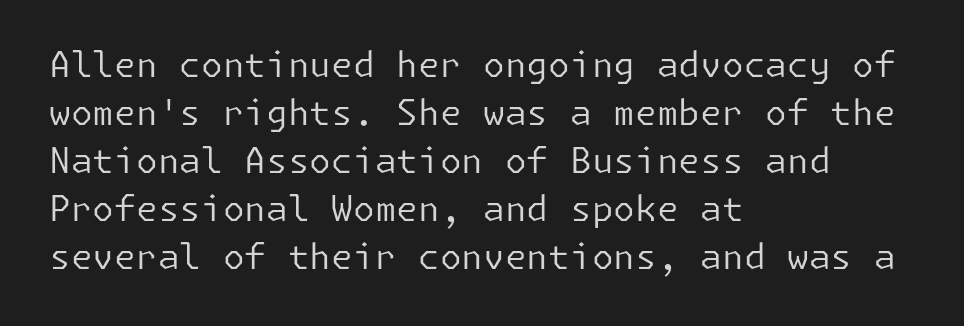
Check the space under the baseline: it is left empty. Look at the bottom of the vertical strokes: they stop flat, with no serifs. Line starts are locked; line ends wander. No extra tracking has been applied to these lines. Notice how the stems are strictly vertical — no italics here.
